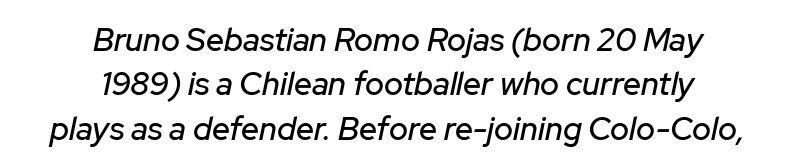
Q: Is the text italic (slanted)? A: Yes, it leans right by about 12 degrees.
Q: Is the text underlined? A: No.
Q: How is the paragraph aligned? A: Centered.
Q: Is the spacing between letters normal or unusually wide? A: Normal.
Q: Is the spacing between lines tight, normal or loose? A: Normal.
Q: Width (condensed, normal, or wide)? A: Normal.
Q: Stroke contrast? A: Low.
Q: x-height? A: Medium.
Q: Monospaced? A: No.
